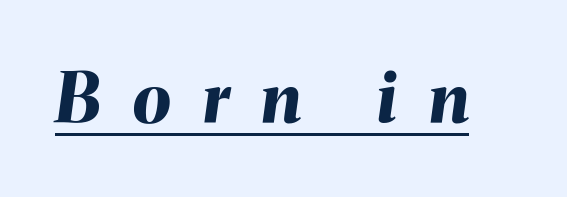
{"italic": "yes", "lean": "right", "slant_degrees": 8, "bold": "yes", "weight": "bold", "width": "normal", "stroke_contrast": "medium", "x_height": "medium", "monospaced": "no", "underline": "yes", "letter_spacing": "wide", "letter_spacing_em": 0.47, "glyph_px": 69}
